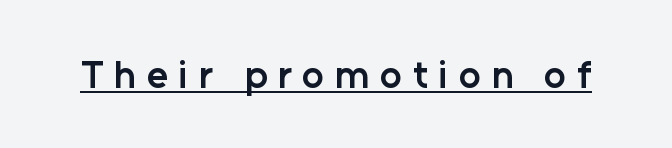
The image shows 39 px semibold sans-serif type, upright; set unusually wide letter spacing (+0.27 em), underlined; low stroke contrast and a medium x-height.
